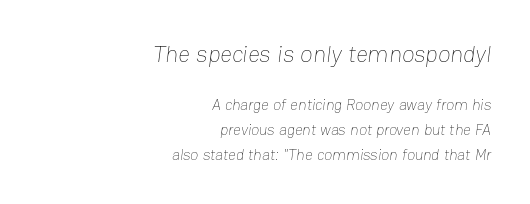
{"bold": "no", "underline": "no", "align": "right", "line_spacing": "normal", "line_spacing_ratio": 1.65, "letter_spacing": "normal", "letter_spacing_em": 0.0, "larger_block": "first", "size_ratio": 1.53, "glyph_px": 23}
